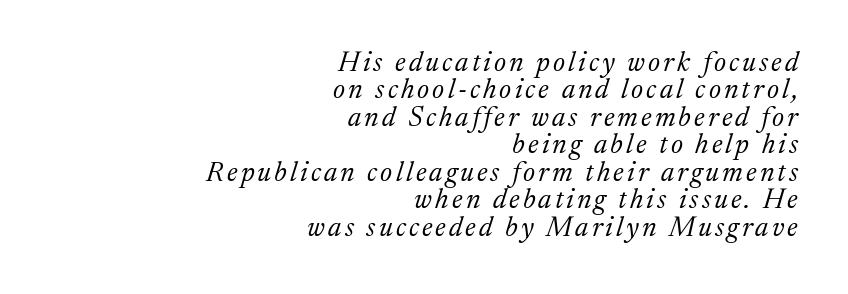
The image shows 28 px light serif type, italic (leaning right); set right-aligned, tight line spacing (0.98x), not underlined; medium stroke contrast and a medium x-height.
